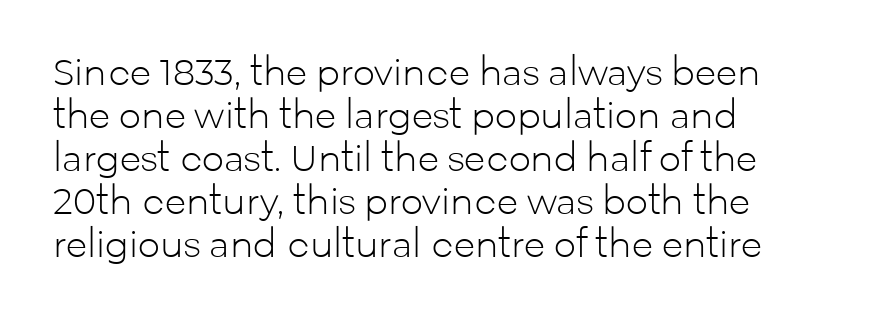
{"serif": "no", "italic": "no", "bold": "no", "weight": "light", "width": "normal", "stroke_contrast": "low", "x_height": "medium", "monospaced": "no", "underline": "no", "align": "left", "line_spacing_ratio": 1.23, "letter_spacing": "normal", "letter_spacing_em": 0.0, "glyph_px": 35}
